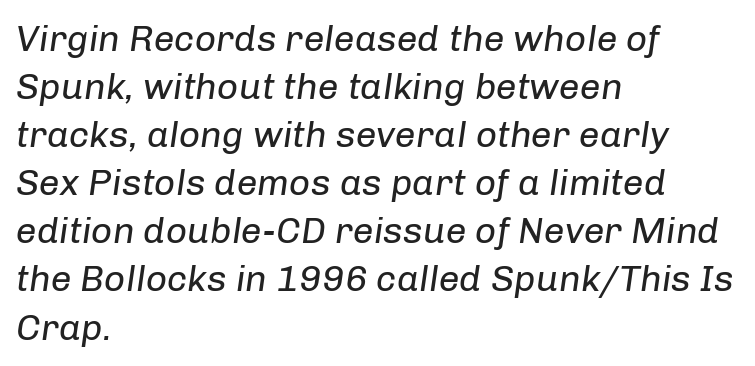
The image shows 37 px regular-weight type, italic (leaning right); set left-aligned, normal line spacing (1.3x), normal letter spacing, not underlined; low stroke contrast and a medium x-height.
